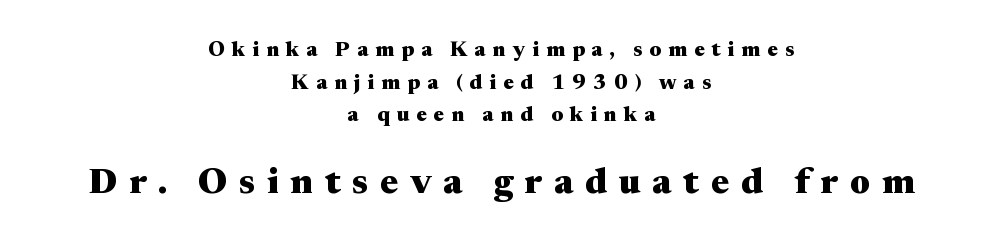
The image shows 36 px heavy, wide serif type, upright; set centered, normal line spacing (1.55x), unusually wide letter spacing (+0.33 em), not underlined; the second (bottom) block is 1.71x larger; medium stroke contrast and a medium x-height.
